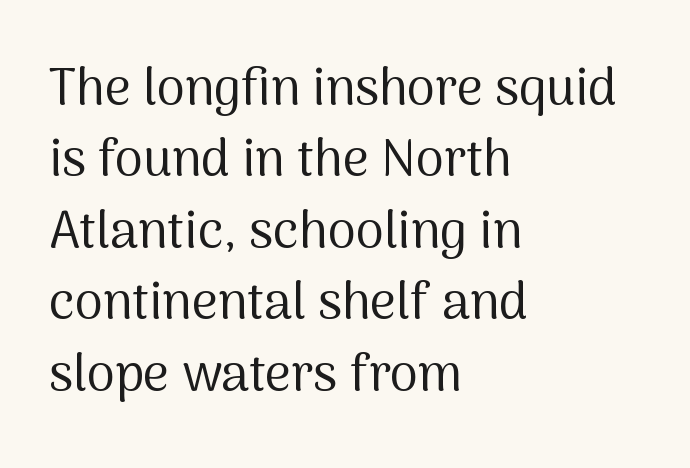
{"serif": "no", "italic": "no", "bold": "no", "weight": "regular", "width": "normal", "stroke_contrast": "medium", "x_height": "medium", "monospaced": "no", "underline": "no", "align": "left", "line_spacing": "normal", "line_spacing_ratio": 1.4, "letter_spacing": "normal", "letter_spacing_em": 0.0, "glyph_px": 51}
